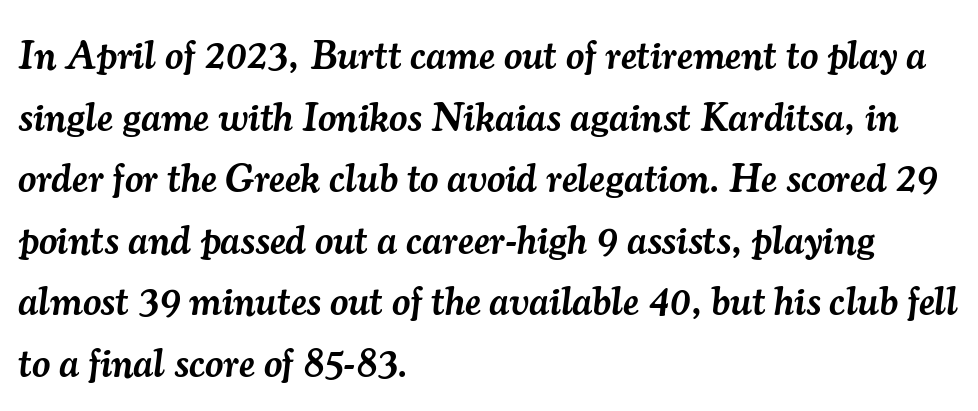
Q: Is the text bold? A: Semi-bold.
Q: Is the text italic (slanted)? A: Yes, it leans right by about 7 degrees.
Q: Is the typeface a serif or a sans-serif typeface? A: Serif.
Q: Is the text underlined? A: No.
Q: How is the paragraph aligned? A: Left-aligned.
Q: Is the spacing between letters normal or unusually wide? A: Normal.
Q: Is the spacing between lines tight, normal or loose? A: Normal.
Q: Width (condensed, normal, or wide)? A: Normal.
Q: Stroke contrast? A: Medium.
Q: x-height? A: Small.
Q: Monospaced? A: No.
